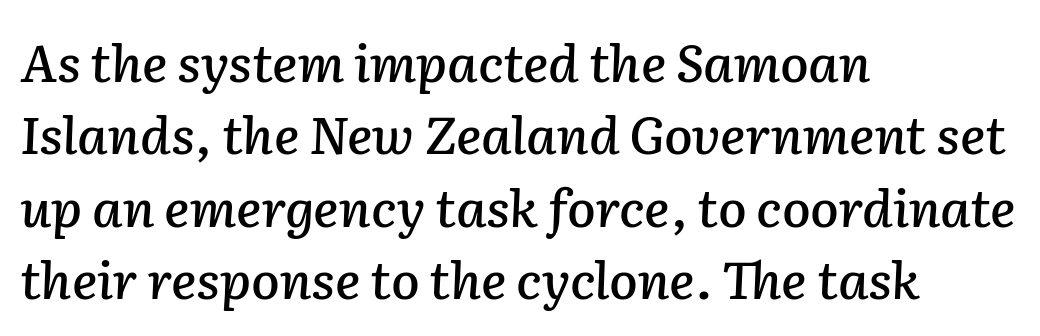
Q: Is the text italic (slanted)? A: Yes, it leans right by about 2 degrees.
Q: Is the text underlined? A: No.
Q: How is the paragraph aligned? A: Left-aligned.
Q: Is the spacing between letters normal or unusually wide? A: Normal.
Q: Is the spacing between lines tight, normal or loose? A: Normal.
Q: Width (condensed, normal, or wide)? A: Normal.
Q: Stroke contrast? A: Low.
Q: x-height? A: Medium.
Q: Monospaced? A: No.
